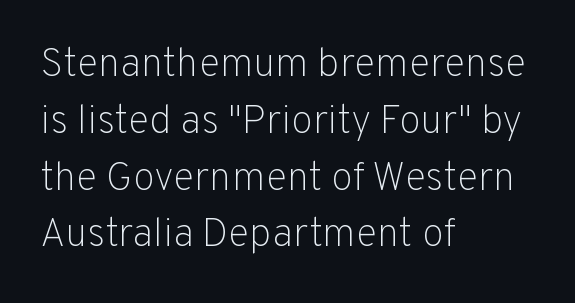
Q: Is the text bold? A: No.
Q: Is the text italic (slanted)? A: No, it is upright.
Q: Is the typeface a serif or a sans-serif typeface? A: Sans-serif.
Q: Is the text underlined? A: No.
Q: How is the paragraph aligned? A: Left-aligned.
Q: Is the spacing between letters normal or unusually wide? A: Normal.
Q: Is the spacing between lines tight, normal or loose? A: Normal.
Q: Width (condensed, normal, or wide)? A: Normal.
Q: Stroke contrast? A: Low.
Q: x-height? A: Medium.
Q: Monospaced? A: No.
